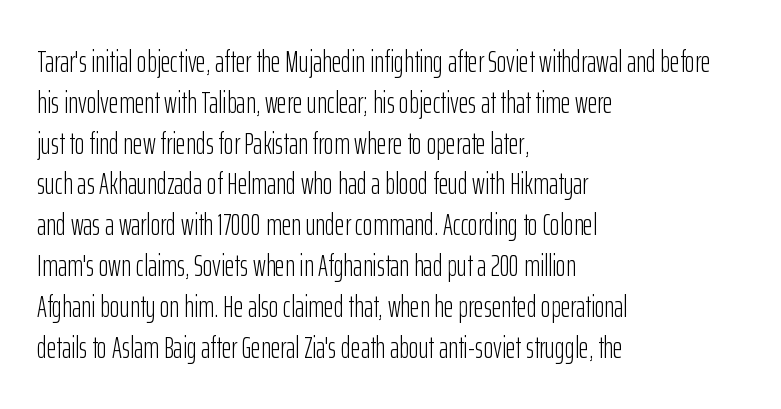
The image shows 30 px light, condensed sans-serif type, upright; set left-aligned, normal line spacing (1.36x), normal letter spacing, not underlined; low stroke contrast and a medium x-height.
